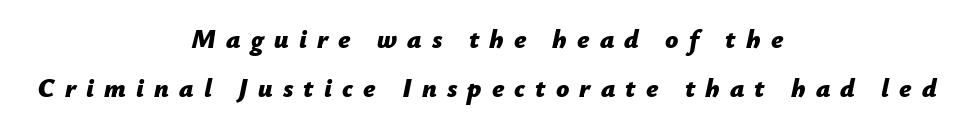
This sample is center-justified, so both line endings float freely. How are the letters spaced? Widely, with obvious added tracking. Bold? Absolutely — the strokes are thick and heavy. Has an underline been added? It has not. Is the type slanted? Yes — the strokes lean at a clear angle.
